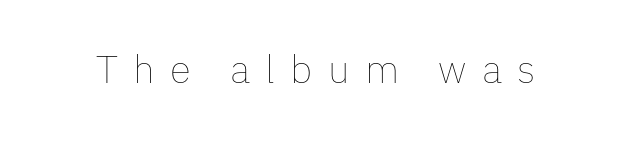
The image shows 39 px thin type, upright; set unusually wide letter spacing (+0.39 em), not underlined; low stroke contrast and a medium x-height.
